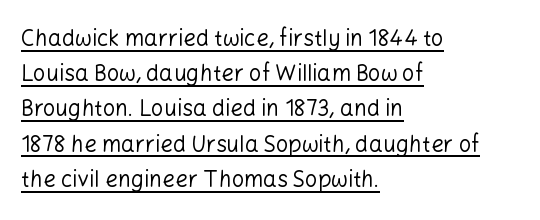
The image shows 22 px text type, upright; set left-aligned, normal line spacing (1.6x), normal letter spacing, underlined.
